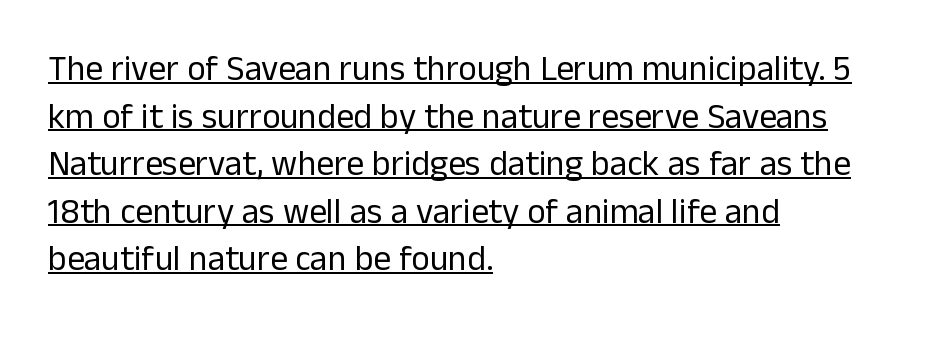
The image shows 35 px regular-weight sans-serif type, upright; set left-aligned, normal line spacing (1.36x), normal letter spacing, underlined; low stroke contrast and a medium x-height.
